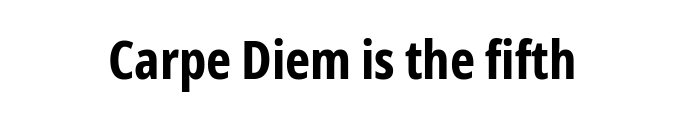
{"serif": "no", "italic": "no", "bold": "yes", "weight": "bold", "width": "condensed", "stroke_contrast": "low", "x_height": "medium", "monospaced": "no", "underline": "no", "align": "center", "letter_spacing": "normal", "letter_spacing_em": 0.0, "glyph_px": 54}
